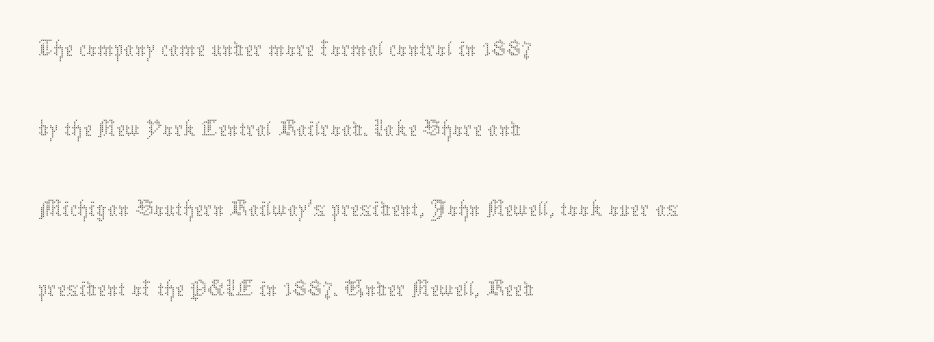
{"italic": "no", "bold": "no", "weight": "thin", "width": "normal", "stroke_contrast": "medium", "x_height": "medium", "monospaced": "no", "underline": "no", "align": "left", "line_spacing": "normal", "line_spacing_ratio": 1.54, "letter_spacing": "normal", "letter_spacing_em": 0.0, "glyph_px": 52}
